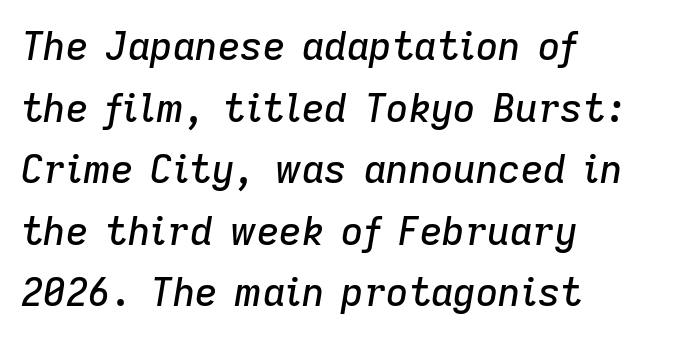
The image shows 39 px text type, italic (leaning right); set left-aligned, normal line spacing (1.58x), normal letter spacing, not underlined; low stroke contrast and a medium x-height.
